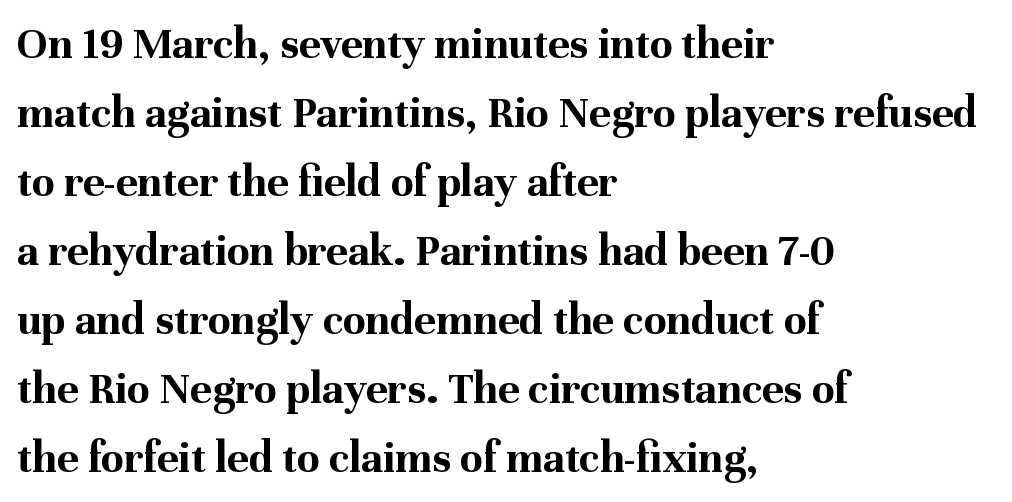
The image shows 46 px bold serif type, upright; set left-aligned, normal line spacing (1.5x), normal letter spacing, not underlined; medium stroke contrast and a medium x-height.
